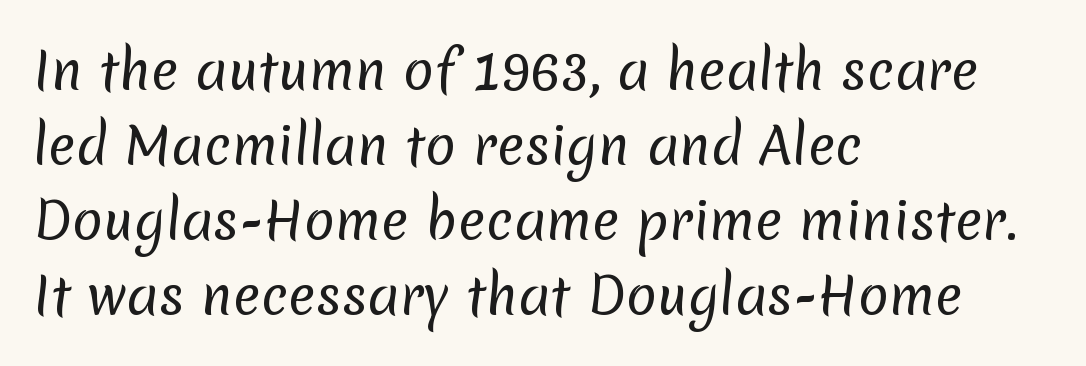
{"serif": "no", "bold": "no", "weight": "regular", "width": "normal", "stroke_contrast": "low", "x_height": "medium", "monospaced": "no", "underline": "no", "align": "left", "line_spacing": "normal", "line_spacing_ratio": 1.47, "letter_spacing": "normal", "letter_spacing_em": 0.0, "glyph_px": 51}
